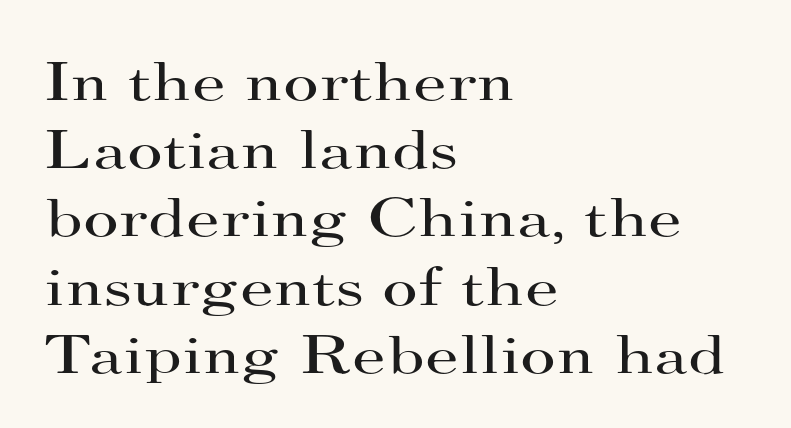
Q: Is the text bold? A: No.
Q: Is the text italic (slanted)? A: No, it is upright.
Q: Is the typeface a serif or a sans-serif typeface? A: Serif.
Q: Is the text underlined? A: No.
Q: How is the paragraph aligned? A: Left-aligned.
Q: Is the spacing between letters normal or unusually wide? A: Normal.
Q: Width (condensed, normal, or wide)? A: Wide.
Q: Stroke contrast? A: High.
Q: x-height? A: Small.
Q: Monospaced? A: No.
